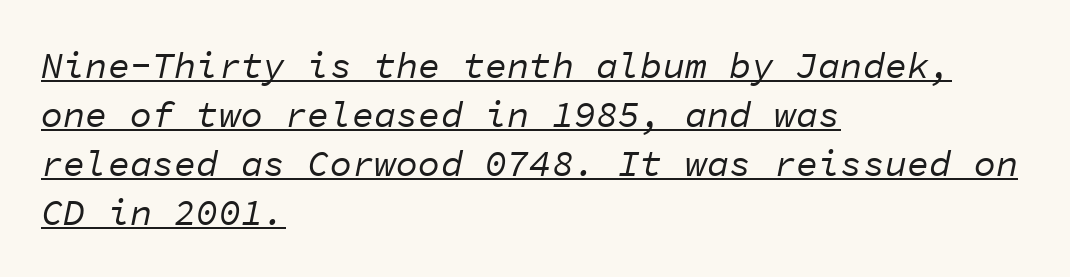
{"italic": "yes", "lean": "right", "slant_degrees": 11, "bold": "no", "weight": "regular", "width": "normal", "stroke_contrast": "low", "x_height": "medium", "monospaced": "yes", "underline": "yes", "align": "left", "line_spacing": "normal", "line_spacing_ratio": 1.32, "letter_spacing": "normal", "letter_spacing_em": 0.0, "glyph_px": 37}
